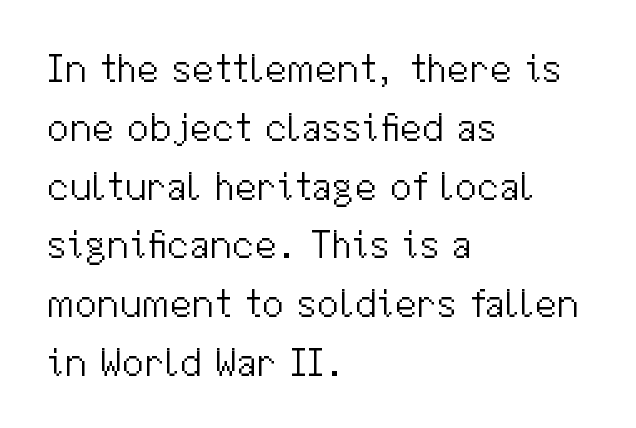
Q: Is the text bold? A: No.
Q: Is the text italic (slanted)? A: No, it is upright.
Q: Is the typeface a serif or a sans-serif typeface? A: Sans-serif.
Q: Is the text underlined? A: No.
Q: How is the paragraph aligned? A: Left-aligned.
Q: Is the spacing between letters normal or unusually wide? A: Normal.
Q: Is the spacing between lines tight, normal or loose? A: Normal.
Q: Width (condensed, normal, or wide)? A: Normal.
Q: Stroke contrast? A: Medium.
Q: x-height? A: Medium.
Q: Monospaced? A: No.
